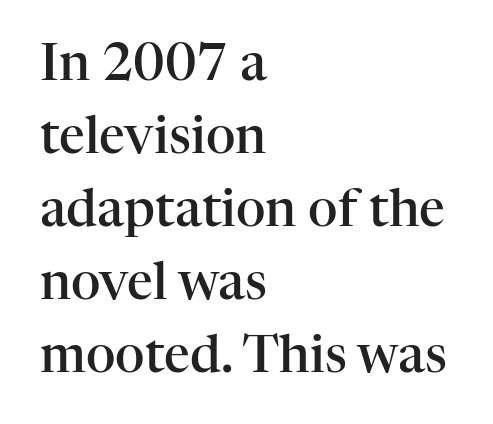
Looks like regular typesetting: each glyph gets only the width it needs. Honestly, the row spacing looks completely unremarkable. No word sits above an underline. Ascenders rise straight up at ninety degrees. Look at the stroke-to-counter ratio: somewhat heavy, a semibold. Every row of glyphs begins at an identical x-position on the left.
